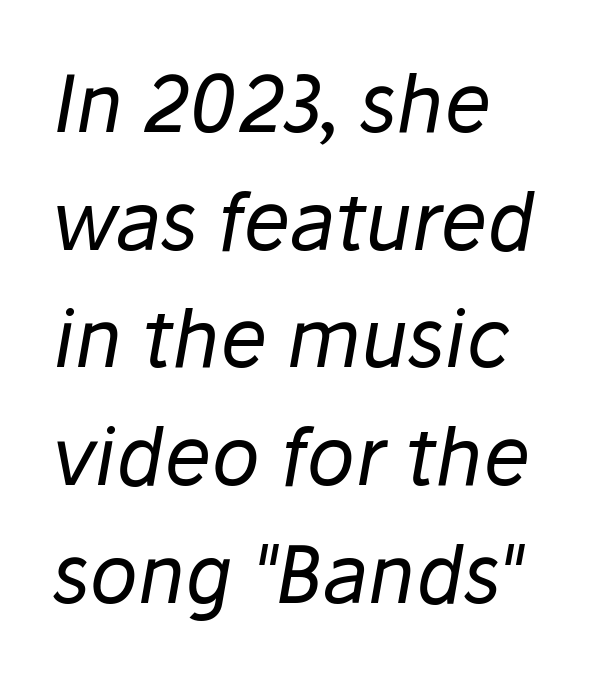
Each letter keeps its own natural width here, so spacing adapts to shape. Horizontally, the lines are justified to the leading edge only. The rows are spaced the way most documents space them. Posture: slanted.
